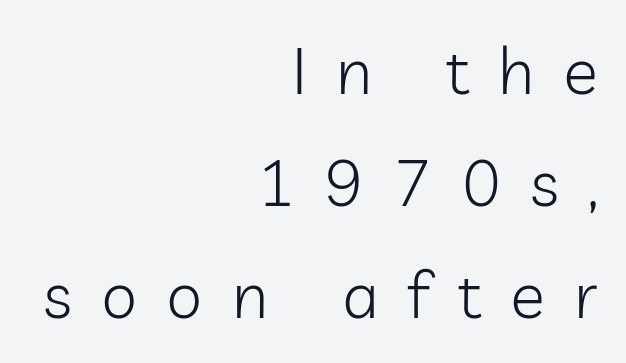
The image shows 65 px light sans-serif type, upright; set right-aligned, line spacing 1.72x, unusually wide letter spacing (+0.45 em), not underlined; low stroke contrast and a medium x-height.
